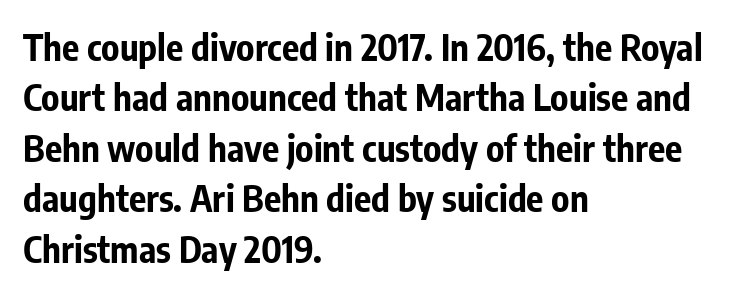
Q: Is the text bold? A: Yes.
Q: Is the text italic (slanted)? A: No, it is upright.
Q: Is the typeface a serif or a sans-serif typeface? A: Sans-serif.
Q: Is the text underlined? A: No.
Q: How is the paragraph aligned? A: Left-aligned.
Q: Is the spacing between letters normal or unusually wide? A: Normal.
Q: Is the spacing between lines tight, normal or loose? A: Normal.
Q: Width (condensed, normal, or wide)? A: Condensed.
Q: Stroke contrast? A: Low.
Q: x-height? A: Medium.
Q: Monospaced? A: No.
